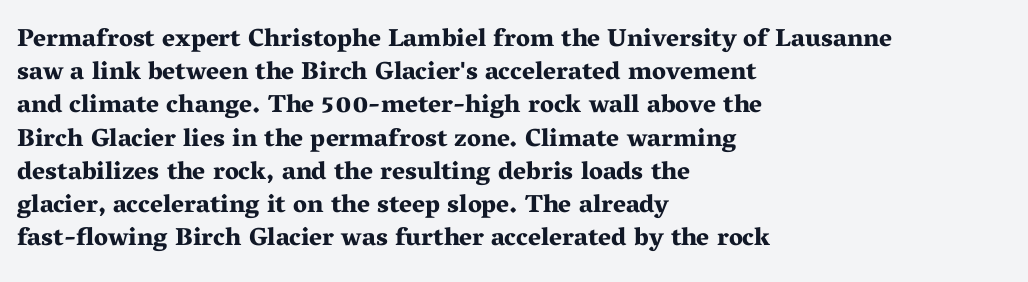
The image shows 25 px bold type, upright; set left-aligned, normal line spacing (1.33x), normal letter spacing, not underlined.
